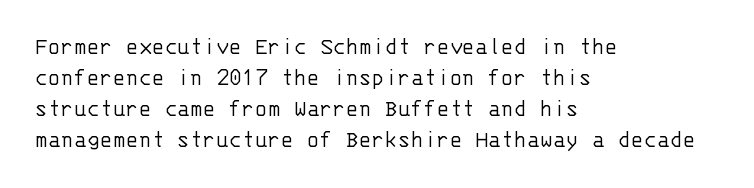
These lines keep a tight, regular rhythm from letter to letter. Notice how descenders clear the ascenders below comfortably — that's standard leading. These lines were composed using upright roman letters. One-word summary of the alignment: left. Nobody drew a line under any word here. The typesetting does not lean heavy: it is not bold.
